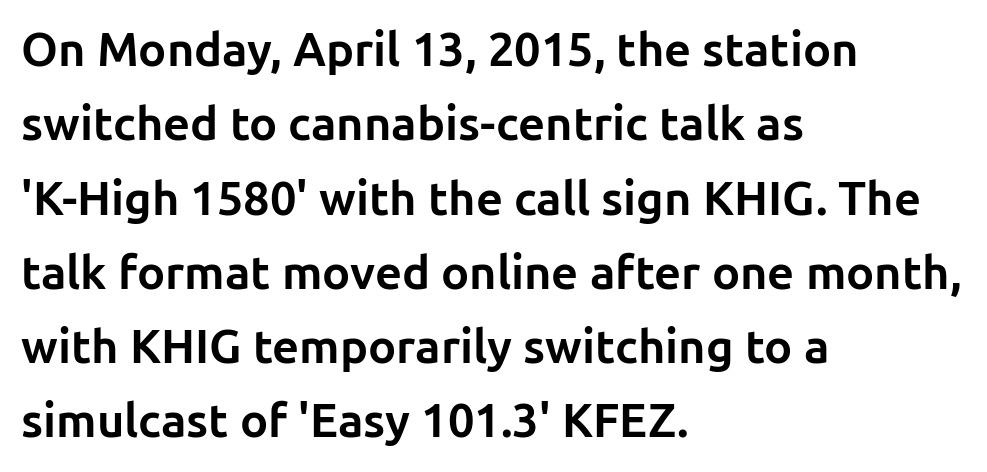
Letter spacing: default. This rendering features lettering with no underline. The lettering holds an erect, upright posture throughout. The designer left line spacing at the default.
